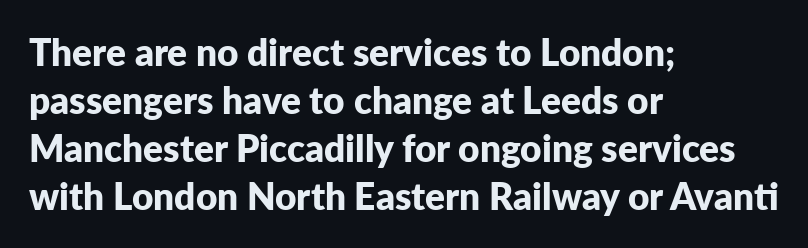
The image shows 37 px bold sans-serif type, upright; set left-aligned, normal line spacing (1.3x), normal letter spacing, not underlined; low stroke contrast and a medium x-height.
